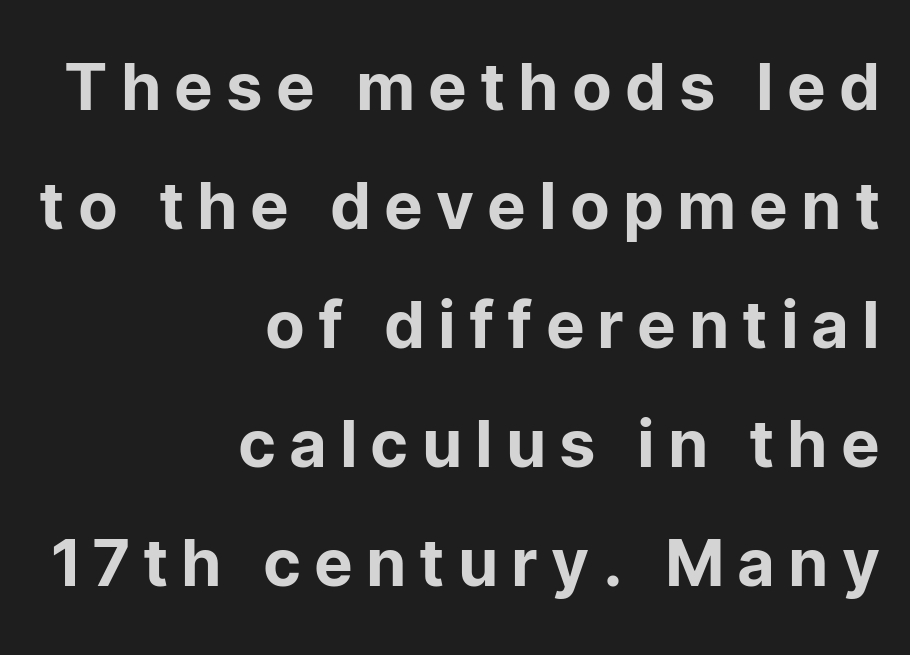
The image shows 65 px sans-serif type, upright; set right-aligned, line spacing 1.83x, unusually wide letter spacing (+0.2 em), not underlined; low stroke contrast and a medium x-height.
